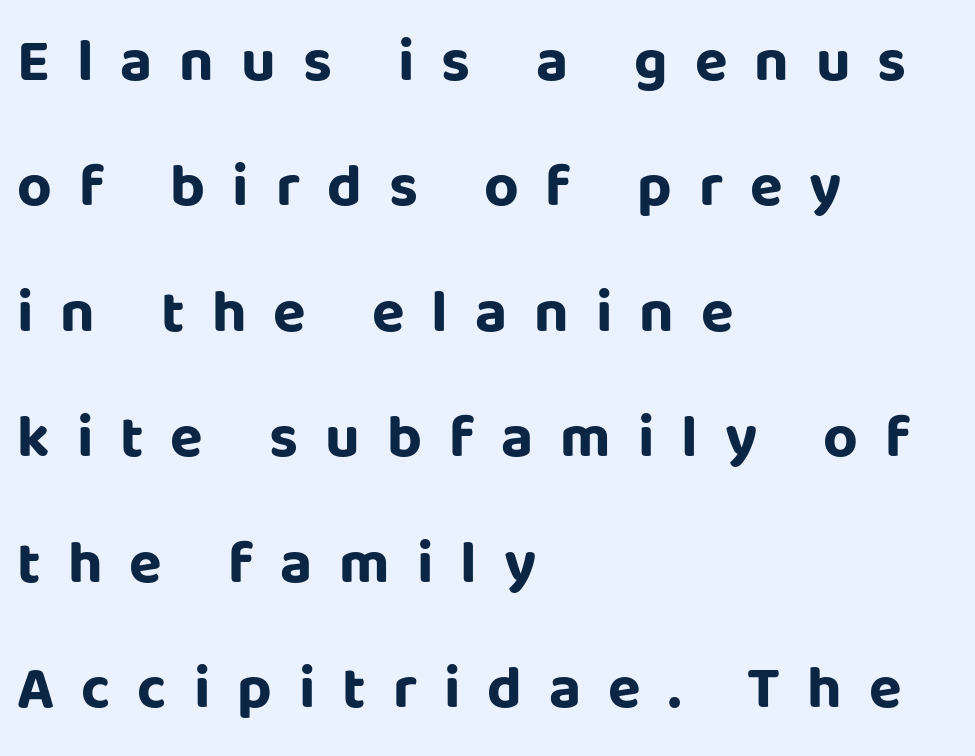
{"serif": "no", "italic": "no", "bold": "yes", "weight": "bold", "width": "normal", "stroke_contrast": "low", "x_height": "large", "monospaced": "no", "underline": "no", "align": "left", "line_spacing": "loose", "line_spacing_ratio": 2.09, "letter_spacing": "wide", "letter_spacing_em": 0.45, "glyph_px": 60}
